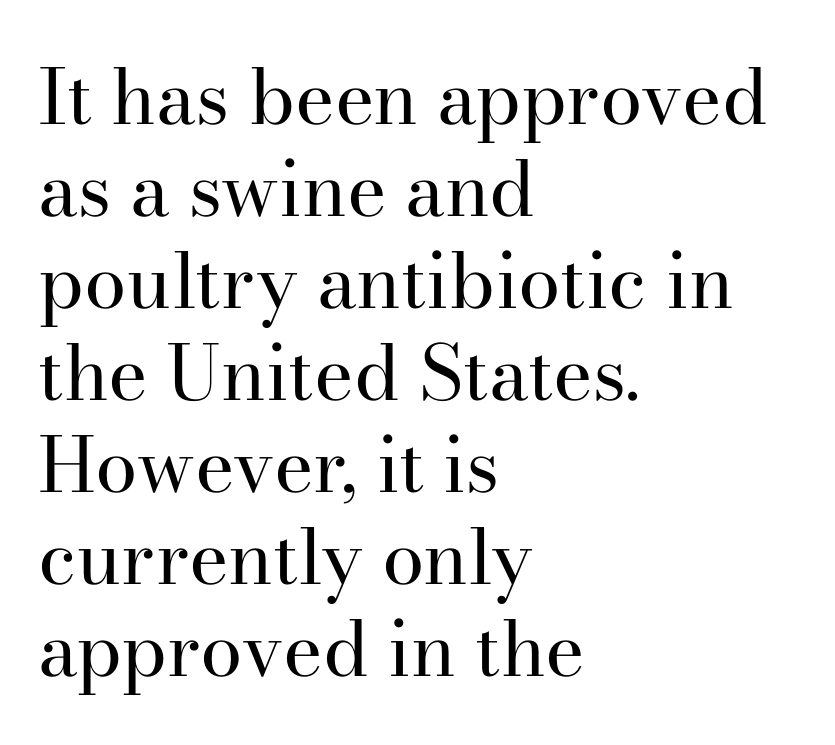
Horizontal alignment here is leftward, the default for most running prose. Character widths vary here, with narrow letters taking less room than wide ones. Is the letter spacing exaggerated? No — it looks like the ordinary default. The type family on display is of the serif kind. Unbolded letterforms with no extra heft.
